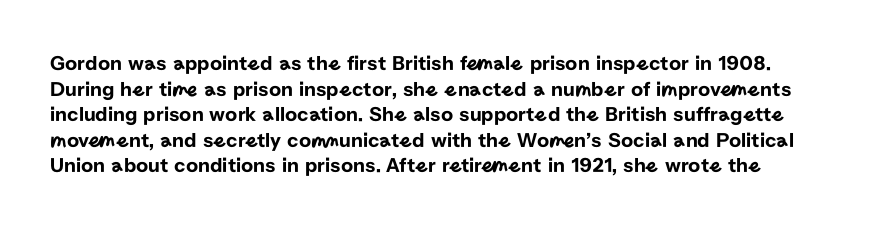
Tracking here is standard; glyphs follow each other at the usual distance. The area under the type is left untouched. This is roman type, the default non-slanted kind.
